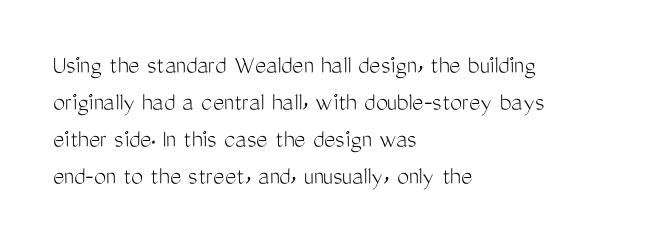
The image shows 27 px text type, upright; set left-aligned, normal line spacing (1.37x), normal letter spacing, not underlined.
